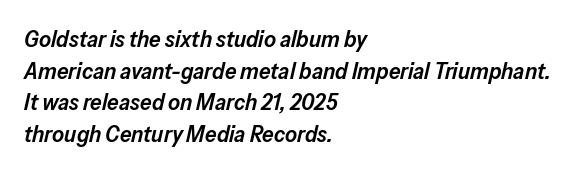
Underline: absent. Each glyph is drawn with semibold strokes, heavier than normal yet not fully bold. The letters sit at their default tracking, neither squeezed nor spread. A normal amount of white space separates one row of letters from the next.
